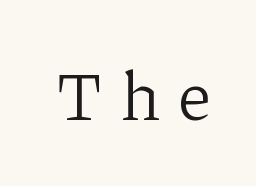
This reads as an unemphasized weight, regular at the heaviest. A typesetter would label this face a serif. Display-style spreading of the glyphs; the letterfit is very open. Quick note: underline off.
